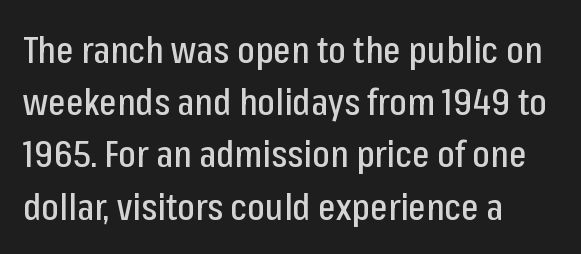
Q: Is the text italic (slanted)? A: No, it is upright.
Q: Is the typeface a serif or a sans-serif typeface? A: Sans-serif.
Q: Is the text underlined? A: No.
Q: How is the paragraph aligned? A: Left-aligned.
Q: Is the spacing between letters normal or unusually wide? A: Normal.
Q: Is the spacing between lines tight, normal or loose? A: Normal.
Q: Width (condensed, normal, or wide)? A: Condensed.
Q: Stroke contrast? A: Low.
Q: x-height? A: Medium.
Q: Monospaced? A: No.
